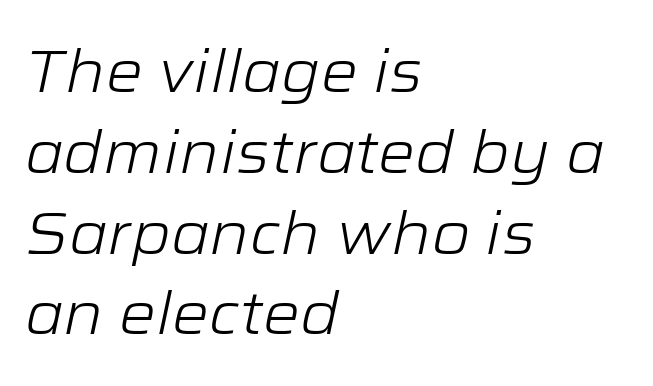
{"italic": "yes", "lean": "right", "slant_degrees": 12, "bold": "no", "weight": "light", "width": "wide", "stroke_contrast": "low", "x_height": "medium", "monospaced": "no", "underline": "no", "align": "left", "line_spacing": "normal", "line_spacing_ratio": 1.37, "letter_spacing": "normal", "letter_spacing_em": 0.0, "glyph_px": 59}
